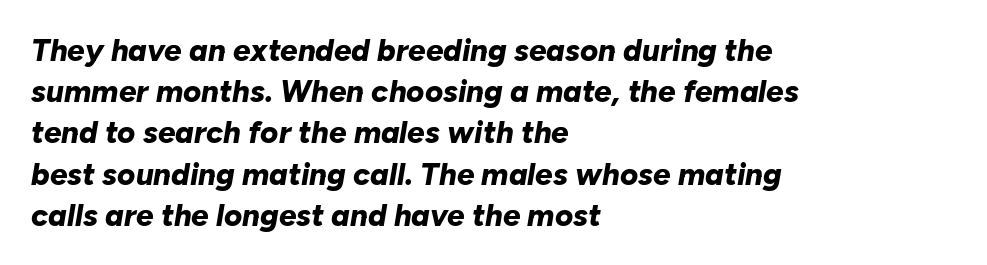
{"italic": "yes", "lean": "right", "slant_degrees": 10, "bold": "yes", "weight": "bold", "width": "normal", "stroke_contrast": "low", "x_height": "medium", "monospaced": "no", "underline": "no", "align": "left", "line_spacing": "normal", "line_spacing_ratio": 1.33, "letter_spacing": "normal", "letter_spacing_em": 0.0, "glyph_px": 31}
